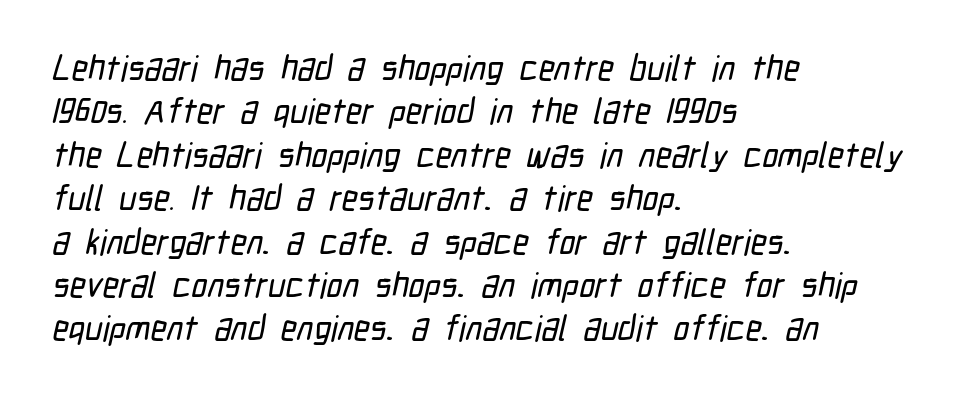
The image shows 35 px condensed sans-serif type; set left-aligned, line spacing 1.24x, normal letter spacing, not underlined; low stroke contrast and a medium x-height.
